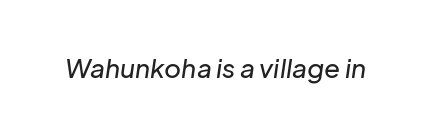
{"italic": "yes", "lean": "right", "slant_degrees": 8, "underline": "no", "letter_spacing": "normal", "letter_spacing_em": 0.0, "glyph_px": 26}
